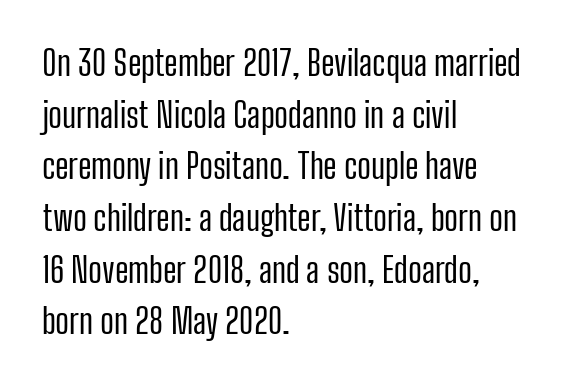
Does the leading feel generous? No, just average. The strokes carry an ordinary text weight at most. The rendering keeps characters at their native spacing. The axis of the letterforms is exactly vertical. The area under the type is left untouched. What kind of face is this? One without serifs — a sans.
